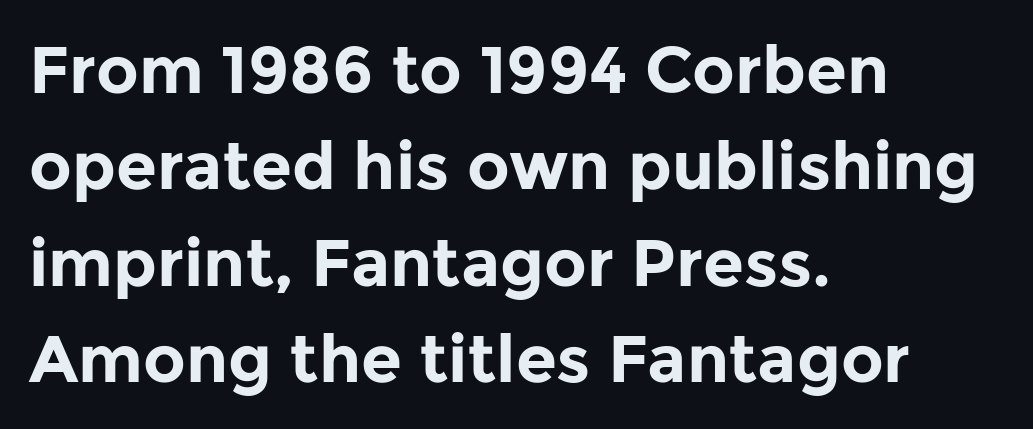
Q: Is the text bold? A: Yes.
Q: Is the text italic (slanted)? A: No, it is upright.
Q: Is the typeface a serif or a sans-serif typeface? A: Sans-serif.
Q: Is the text underlined? A: No.
Q: How is the paragraph aligned? A: Left-aligned.
Q: Is the spacing between letters normal or unusually wide? A: Normal.
Q: Is the spacing between lines tight, normal or loose? A: Normal.
Q: Width (condensed, normal, or wide)? A: Normal.
Q: Stroke contrast? A: Low.
Q: x-height? A: Medium.
Q: Monospaced? A: No.
